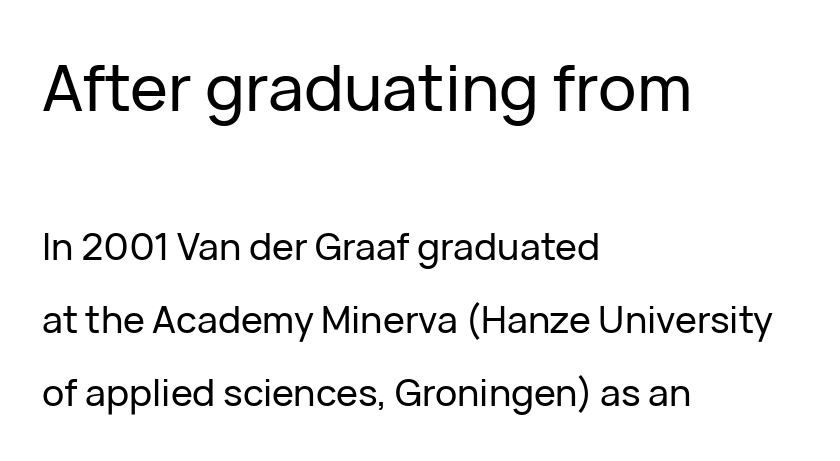
{"serif": "no", "italic": "no", "width": "normal", "stroke_contrast": "low", "x_height": "medium", "monospaced": "no", "underline": "no", "align": "left", "line_spacing": "loose", "line_spacing_ratio": 1.98, "letter_spacing": "normal", "letter_spacing_em": 0.0, "larger_block": "first", "size_ratio": 1.73, "glyph_px": 64}
